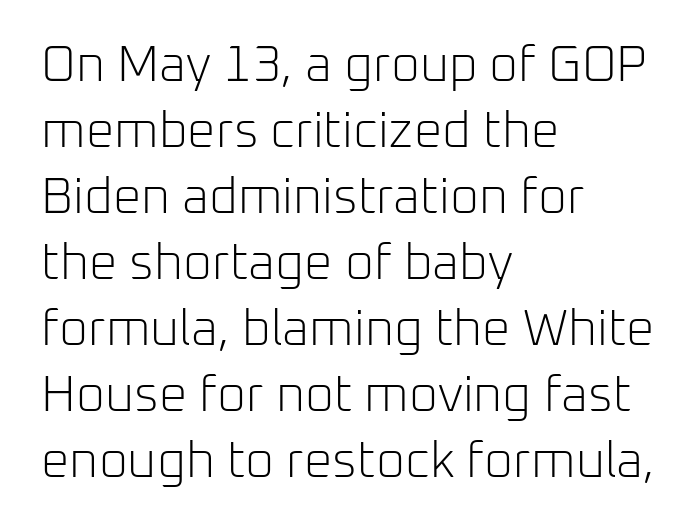
The image shows 50 px light sans-serif type, upright; set left-aligned, normal line spacing (1.32x), normal letter spacing, not underlined; low stroke contrast and a medium x-height.
